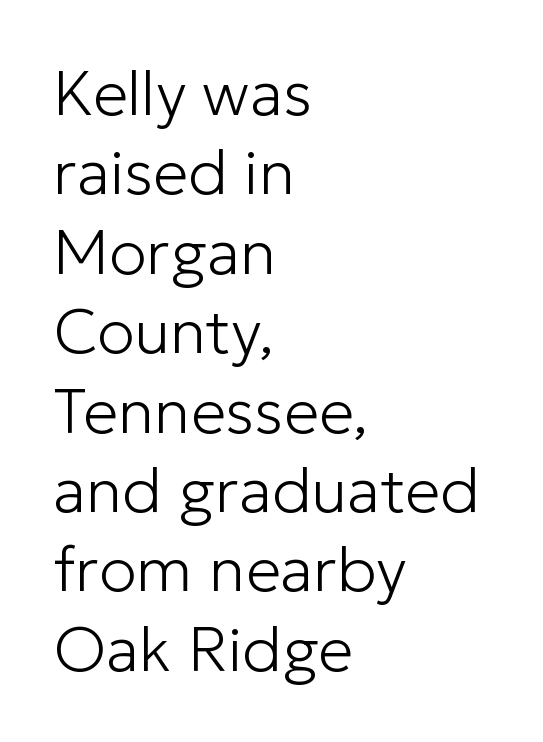
Layout note: lines flush left. You can tell from the bare stems that sans-serif type was used. The lettering holds an erect, upright posture throughout. The rendering uses natural spacing where letterforms have individual widths. Stroke mass is kept to a normal reading level or below. The rows are spaced the way most documents space them.
